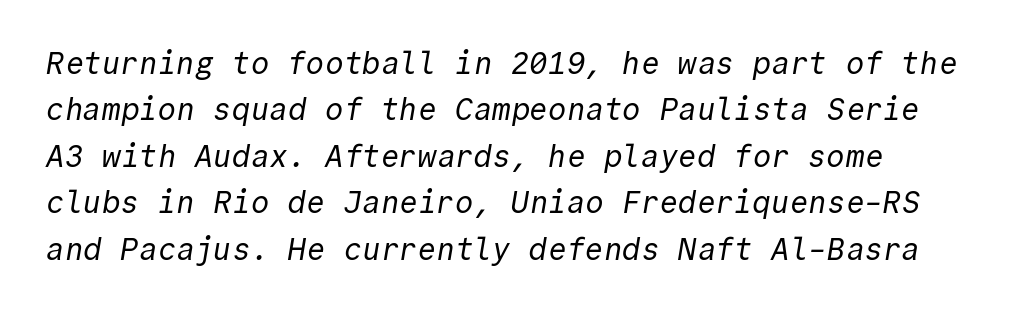
Q: Is the text bold? A: No.
Q: Is the typeface a serif or a sans-serif typeface? A: Sans-serif.
Q: Is the text underlined? A: No.
Q: Is the spacing between letters normal or unusually wide? A: Normal.
Q: Is the spacing between lines tight, normal or loose? A: Normal.
Q: Width (condensed, normal, or wide)? A: Normal.
Q: x-height? A: Medium.
Q: Monospaced? A: Yes.
